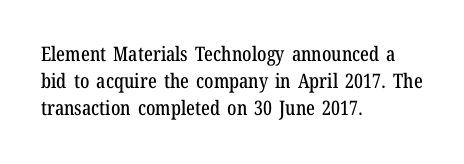
{"italic": "no", "underline": "no", "align": "left", "line_spacing": "normal", "line_spacing_ratio": 1.36, "letter_spacing": "normal", "letter_spacing_em": 0.0, "glyph_px": 20}
